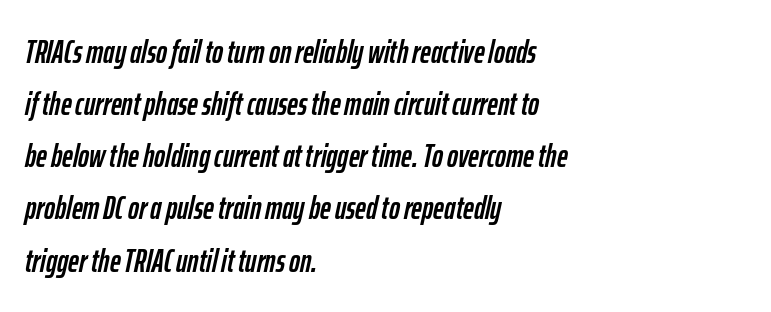
Where is the straight margin? On the left. No extra tracking has been applied to these lines. Slant detected: the letters are inclined. The letters advance in unequal steps, a hallmark of proportional type. Rows of type keep a routine distance in the vertical direction.
